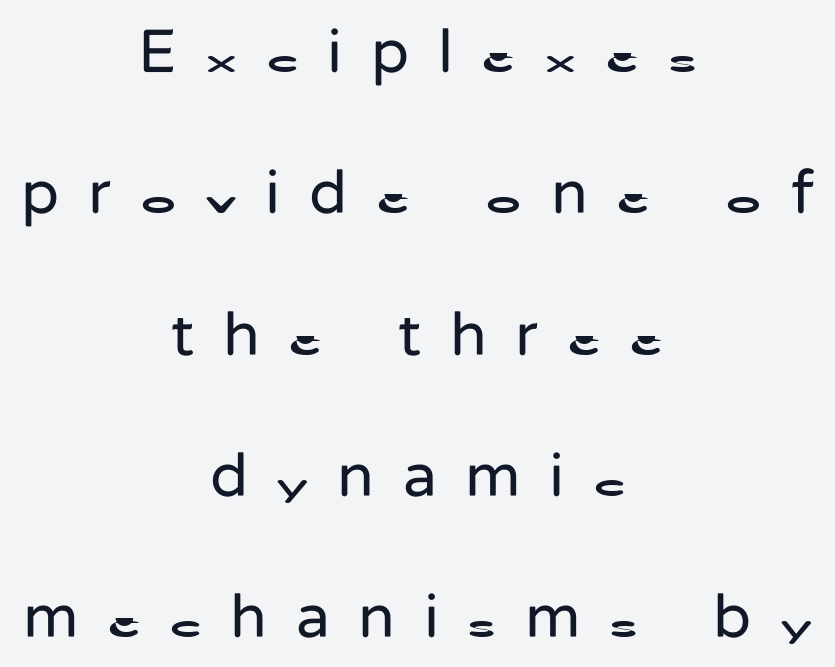
The image shows 62 px regular-weight sans-serif type, upright; set centered, loose line spacing (2.28x), unusually wide letter spacing (+0.46 em), not underlined; low stroke contrast and a medium x-height.
